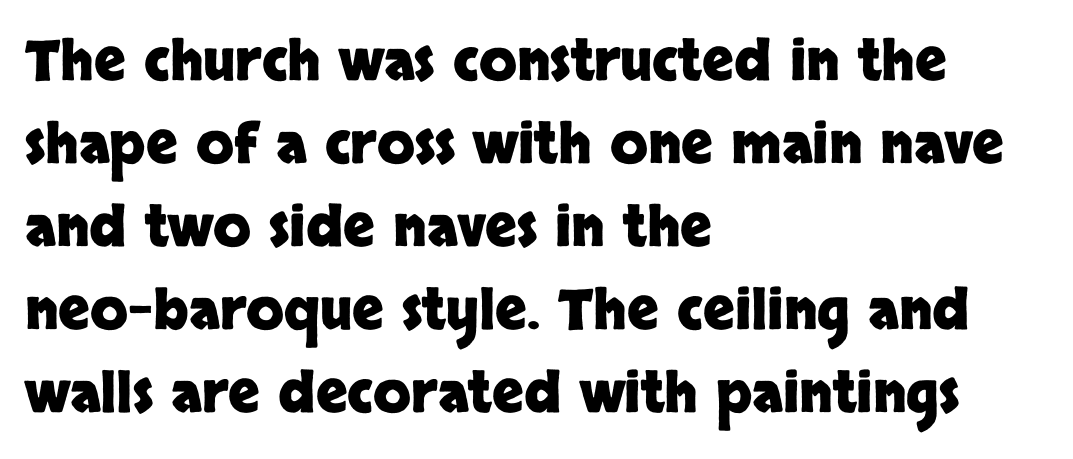
Q: Is the text bold? A: Yes.
Q: Is the text italic (slanted)? A: No, it is upright.
Q: Is the typeface a serif or a sans-serif typeface? A: Sans-serif.
Q: Is the text underlined? A: No.
Q: How is the paragraph aligned? A: Left-aligned.
Q: Is the spacing between letters normal or unusually wide? A: Normal.
Q: Is the spacing between lines tight, normal or loose? A: Normal.
Q: Width (condensed, normal, or wide)? A: Normal.
Q: Stroke contrast? A: Low.
Q: x-height? A: Large.
Q: Monospaced? A: No.
